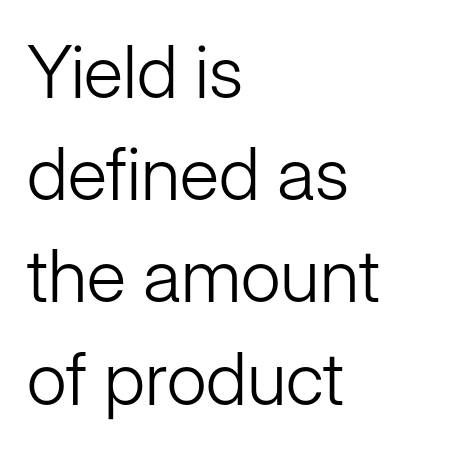
{"serif": "no", "italic": "no", "bold": "no", "weight": "light", "width": "normal", "stroke_contrast": "low", "x_height": "medium", "monospaced": "no", "underline": "no", "align": "left", "line_spacing": "normal", "line_spacing_ratio": 1.4, "letter_spacing": "normal", "letter_spacing_em": 0.0, "glyph_px": 73}
